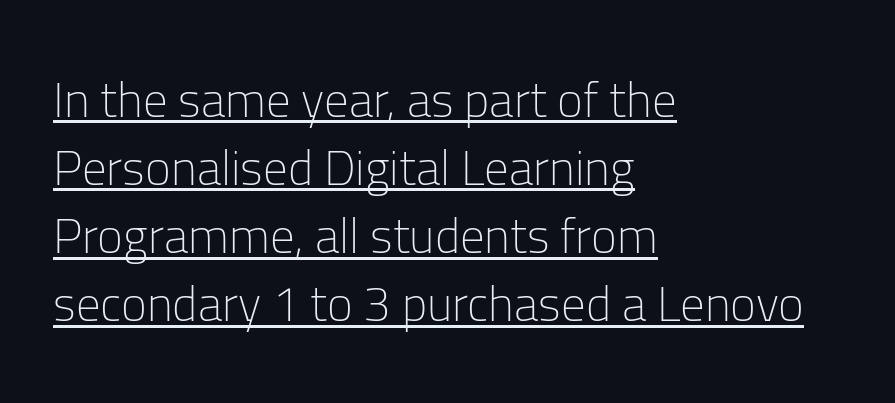
{"serif": "no", "italic": "no", "bold": "no", "weight": "light", "width": "normal", "stroke_contrast": "low", "x_height": "medium", "monospaced": "no", "underline": "yes", "align": "left", "line_spacing": "normal", "line_spacing_ratio": 1.39, "letter_spacing": "normal", "letter_spacing_em": 0.0, "glyph_px": 49}
